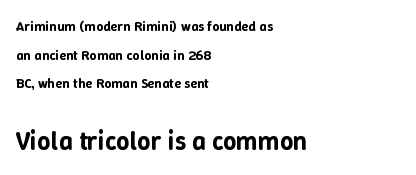
Larger block? The one below; the one above is distinctly smaller. Only glyphs here, with clear space below each row. Typeset ragged right — the left edge is the straight one. This is the regular roman posture of the typeface. Loosely led — the rows are spread out.
